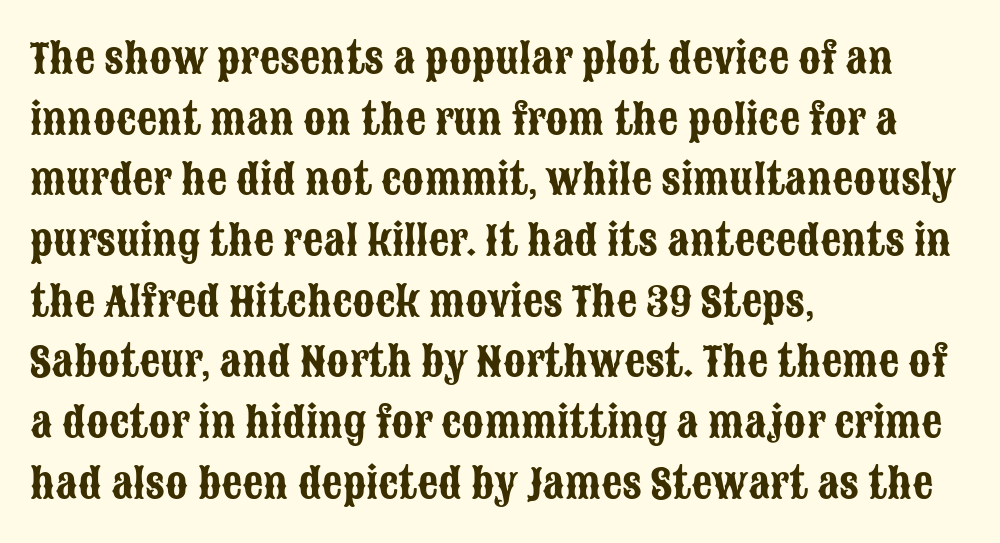
{"serif": "no", "italic": "no", "width": "condensed", "stroke_contrast": "low", "x_height": "large", "monospaced": "no", "underline": "no", "align": "left", "line_spacing": "normal", "line_spacing_ratio": 1.48, "letter_spacing": "normal", "letter_spacing_em": 0.0, "glyph_px": 41}
